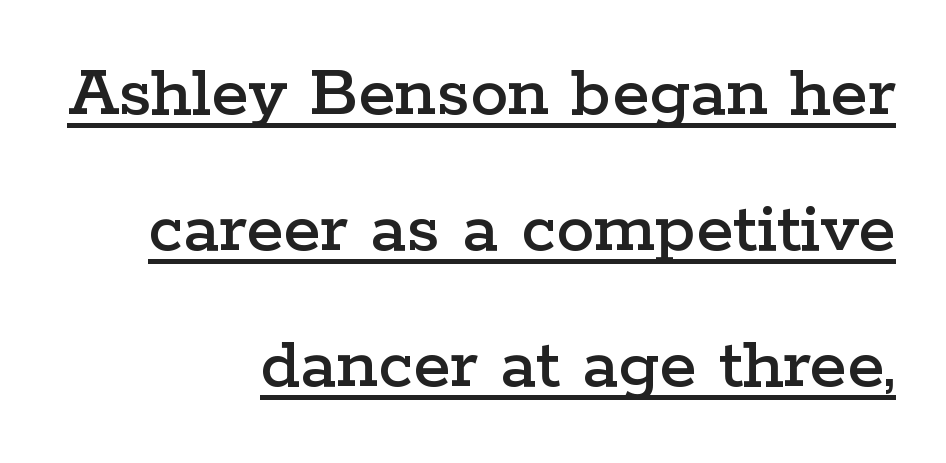
Q: Is the text italic (slanted)? A: No, it is upright.
Q: Is the typeface a serif or a sans-serif typeface? A: Serif.
Q: Is the text underlined? A: Yes.
Q: How is the paragraph aligned? A: Right-aligned.
Q: Is the spacing between letters normal or unusually wide? A: Normal.
Q: Width (condensed, normal, or wide)? A: Wide.
Q: Stroke contrast? A: Low.
Q: x-height? A: Medium.
Q: Monospaced? A: No.
